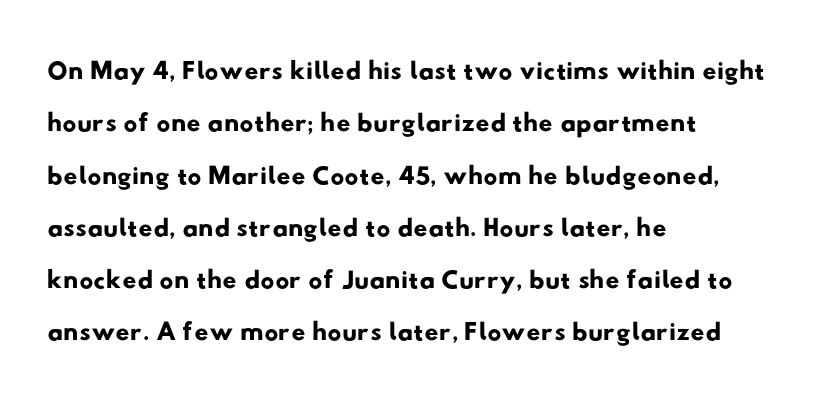
{"serif": "no", "width": "wide", "stroke_contrast": "low", "x_height": "small", "monospaced": "no", "underline": "no", "align": "left", "line_spacing": "normal", "line_spacing_ratio": 1.34, "letter_spacing": "normal", "letter_spacing_em": 0.0, "glyph_px": 39}
